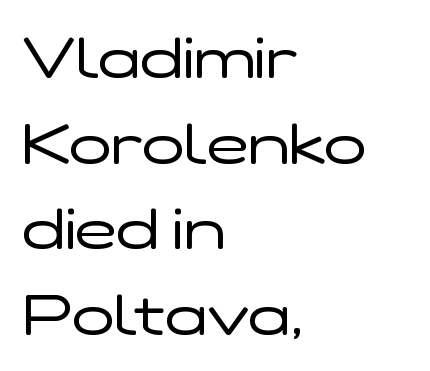
The image shows 56 px regular-weight, wide sans-serif type, upright; set left-aligned, normal line spacing (1.53x), normal letter spacing, not underlined; low stroke contrast and a medium x-height.
